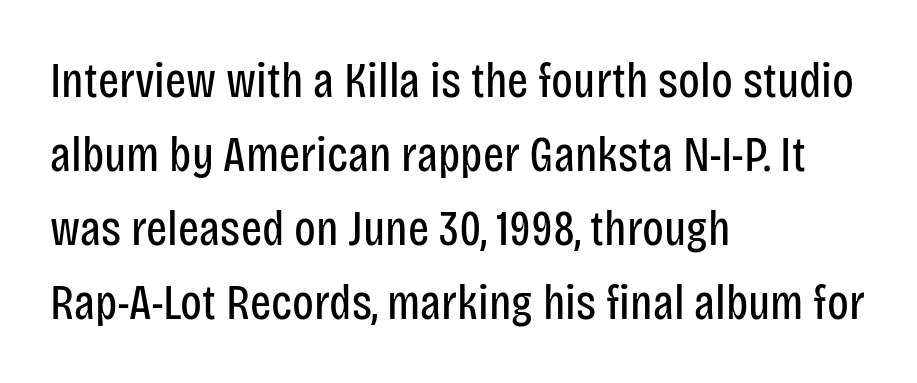
You could not count columns in this text — the font is proportionally spaced. Examine the stroke ends and you'll find no serifs. In terms of posture, this sample is upright. Heaviness? Minimal to ordinary, like unemphasized prose.
